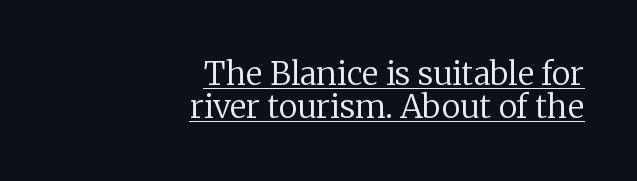
The image shows 32 px regular-weight serif type, upright; set right-aligned, tight line spacing (1.04x), normal letter spacing, underlined; low stroke contrast and a medium x-height.
